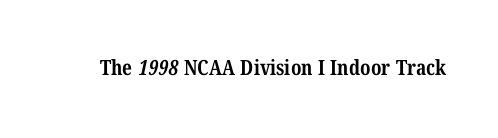
On the weight axis this lands at bold, roughly 700. Spacing between characters is what you'd get straight out of the box. Check under the words: just untouched page.
